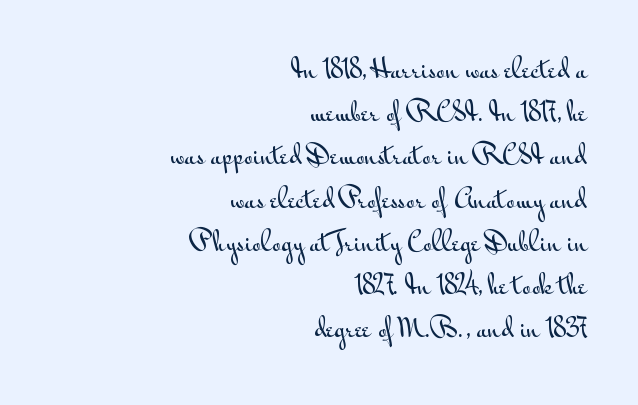
The image shows 25 px text type; set right-aligned, line spacing 1.73x, normal letter spacing, not underlined.
